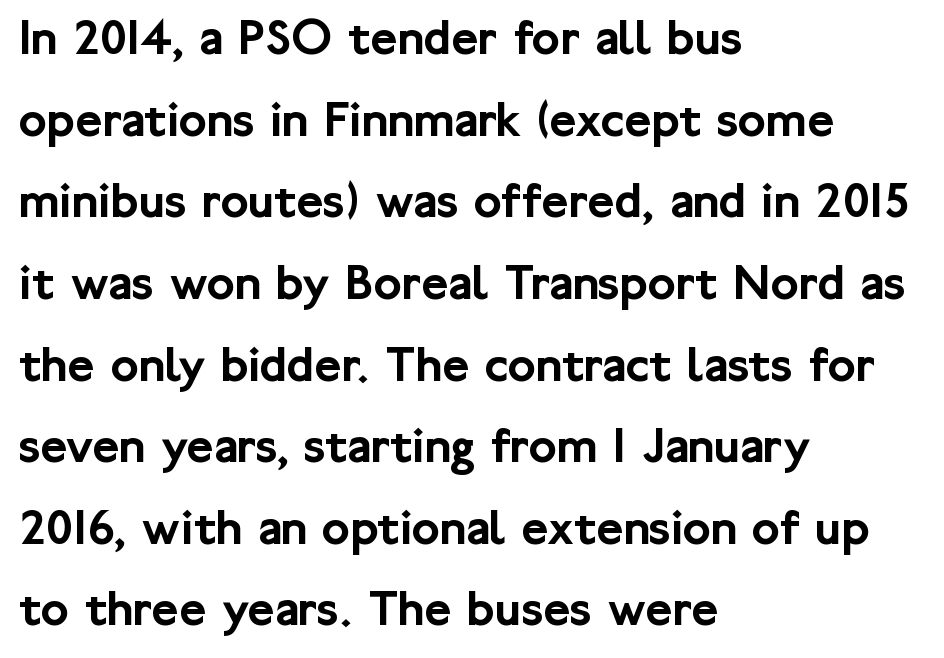
The image shows 52 px sans-serif type, upright; set left-aligned, normal line spacing (1.57x), normal letter spacing, not underlined; low stroke contrast and a medium x-height.
